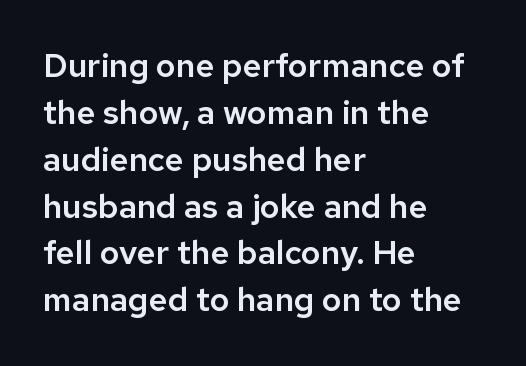
Q: Is the text italic (slanted)? A: No, it is upright.
Q: Is the typeface a serif or a sans-serif typeface? A: Sans-serif.
Q: Is the text underlined? A: No.
Q: How is the paragraph aligned? A: Left-aligned.
Q: Is the spacing between letters normal or unusually wide? A: Normal.
Q: Is the spacing between lines tight, normal or loose? A: Normal.
Q: Width (condensed, normal, or wide)? A: Normal.
Q: Stroke contrast? A: Low.
Q: x-height? A: Medium.
Q: Monospaced? A: No.
